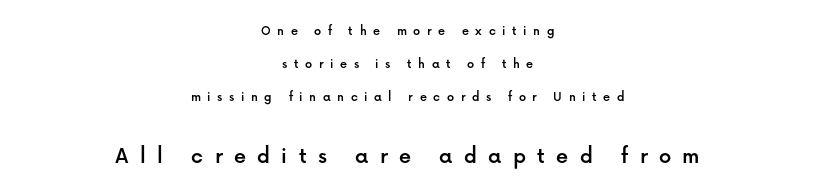
{"italic": "no", "underline": "no", "align": "center", "line_spacing": "loose", "line_spacing_ratio": 2.35, "letter_spacing": "wide", "letter_spacing_em": 0.47, "larger_block": "second", "size_ratio": 1.71, "glyph_px": 24}
